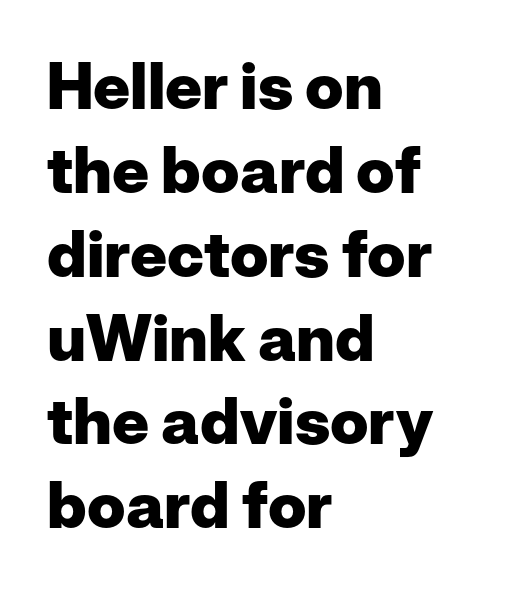
All the whitespace from short lines collects on the right. Note the varied advance widths — an 'i' is clearly narrower than an 'm'. Observe the ordinary spacing: letters are neighbours, not strangers. Nobody drew a line under any word here.
